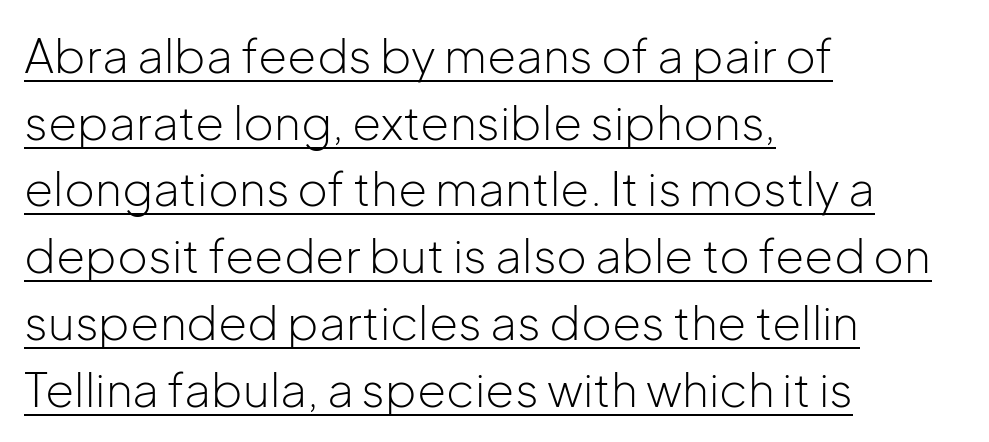
{"serif": "no", "italic": "no", "bold": "no", "weight": "light", "width": "normal", "stroke_contrast": "low", "x_height": "medium", "monospaced": "no", "underline": "yes", "align": "left", "line_spacing": "normal", "line_spacing_ratio": 1.42, "letter_spacing": "normal", "letter_spacing_em": 0.0, "glyph_px": 47}
